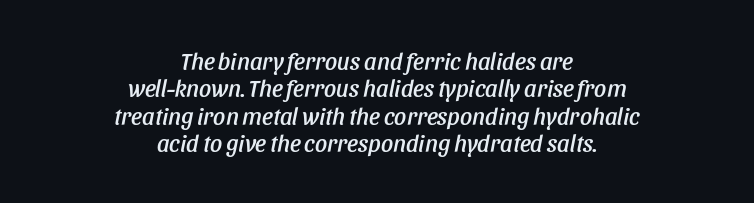
The image shows 24 px text type, italic (leaning right); set centered, tight line spacing (1.14x), normal letter spacing, not underlined.
